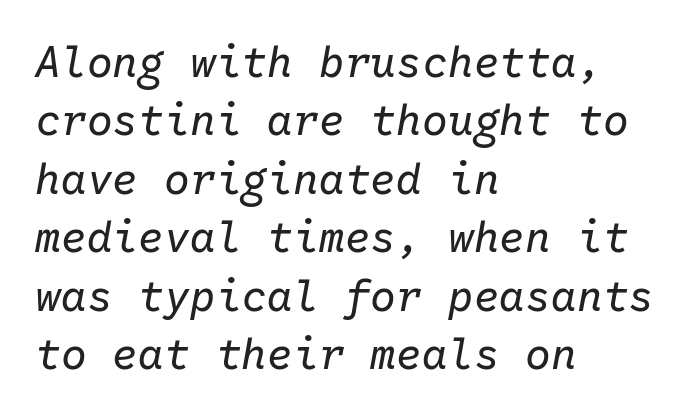
{"italic": "yes", "lean": "right", "slant_degrees": 10, "bold": "no", "weight": "regular", "width": "normal", "stroke_contrast": "low", "x_height": "medium", "monospaced": "yes", "underline": "no", "align": "left", "line_spacing": "normal", "line_spacing_ratio": 1.36, "letter_spacing": "normal", "letter_spacing_em": 0.0, "glyph_px": 43}
